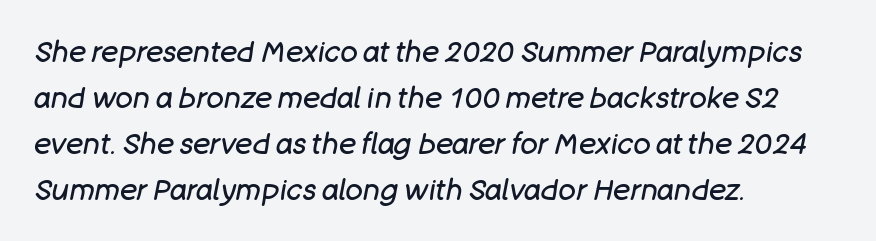
The image shows 29 px regular-weight type, italic (leaning right); set left-aligned, normal line spacing (1.59x), normal letter spacing, not underlined; low stroke contrast and a large x-height.
